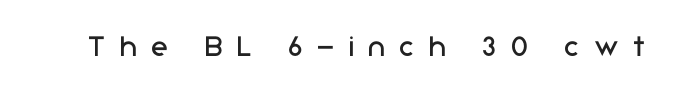
The image shows 34 px regular-weight sans-serif type, upright; set unusually wide letter spacing (+0.43 em), not underlined; low stroke contrast and a medium x-height.
